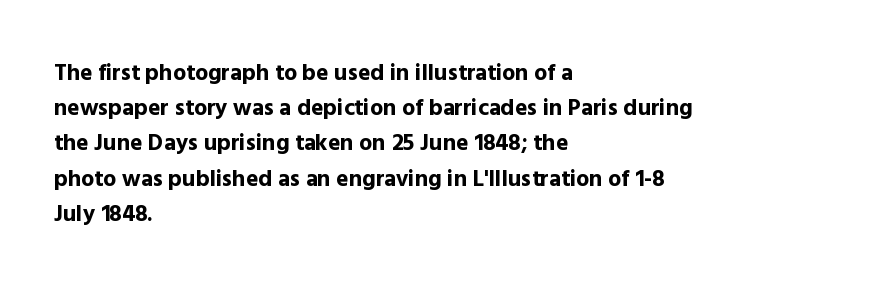
{"italic": "no", "bold": "yes", "underline": "no", "align": "left", "line_spacing": "normal", "line_spacing_ratio": 1.53, "letter_spacing": "normal", "letter_spacing_em": 0.0, "glyph_px": 23}
